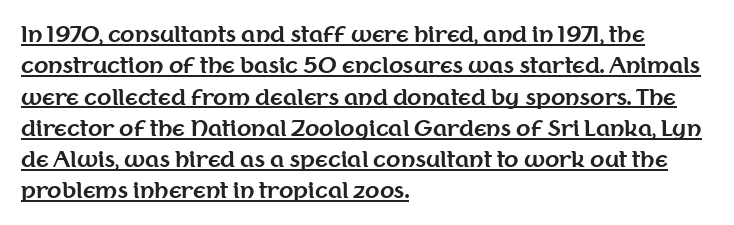
Casual observation: everything's shoved over to the left. Style check: upright. Whoever set this chose a conventional vertical rhythm. Typographic density is high because the face is bold.
